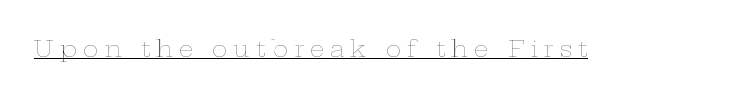
A continuous stroke trails under the words, as in a hyperlink. Notice how the stems are strictly vertical — no italics here. The cut favours lightness, reaching ordinary text weight at its darkest. Compared with typical body copy, the letter spacing here is much looser.
